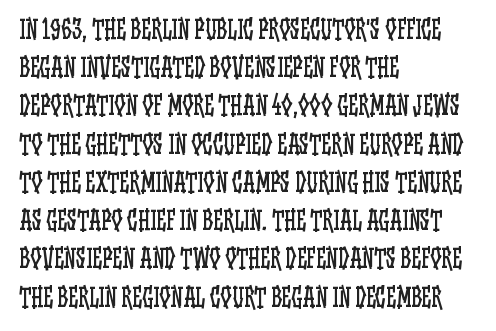
The glyphs are unaccompanied by any horizontal stroke below them. Posture: vertical. These lines keep a tight, regular rhythm from letter to letter. Interline gaps are of average width in this sample. The paragraph shown leans on its left margin.
